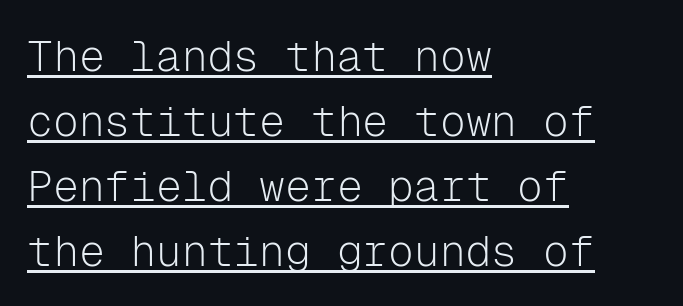
{"serif": "no", "italic": "no", "bold": "no", "weight": "light", "width": "normal", "stroke_contrast": "low", "x_height": "medium", "monospaced": "yes", "underline": "yes", "align": "left", "line_spacing": "normal", "line_spacing_ratio": 1.51, "letter_spacing": "normal", "letter_spacing_em": 0.0, "glyph_px": 43}
